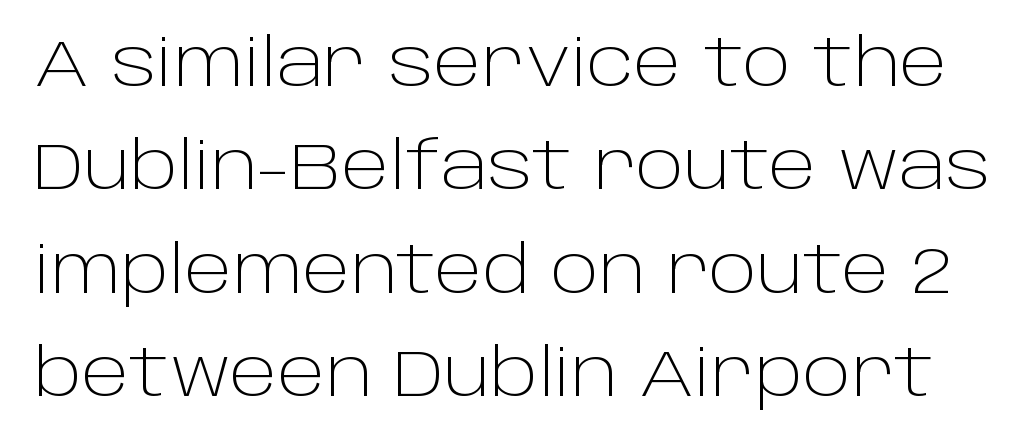
The image shows 65 px light sans-serif type, upright; set normal line spacing (1.59x), normal letter spacing, not underlined; low stroke contrast and a large x-height.
